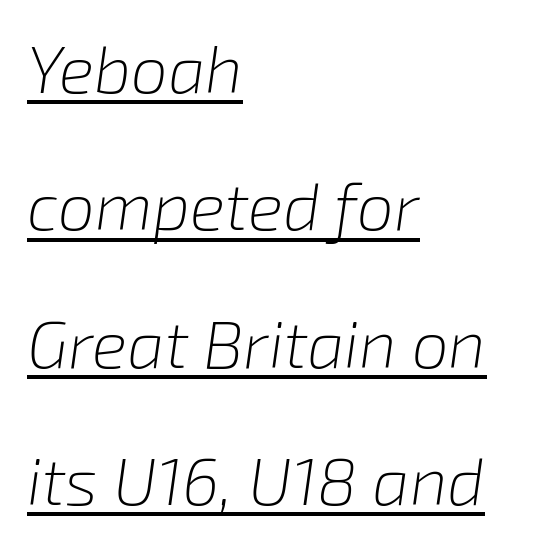
The image shows 66 px light type, italic (leaning right); set left-aligned, loose line spacing (2.08x), normal letter spacing, underlined; low stroke contrast and a medium x-height.
